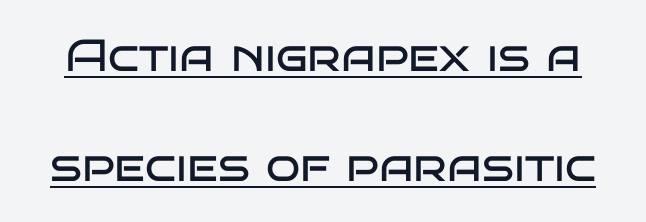
Nope, not italic — everything's standing straight. The strokes carry an ordinary text weight at most. The gaps between neighbouring characters are ordinary and unremarkable. Serif or sans? Sans — the stroke terminals are bare.
